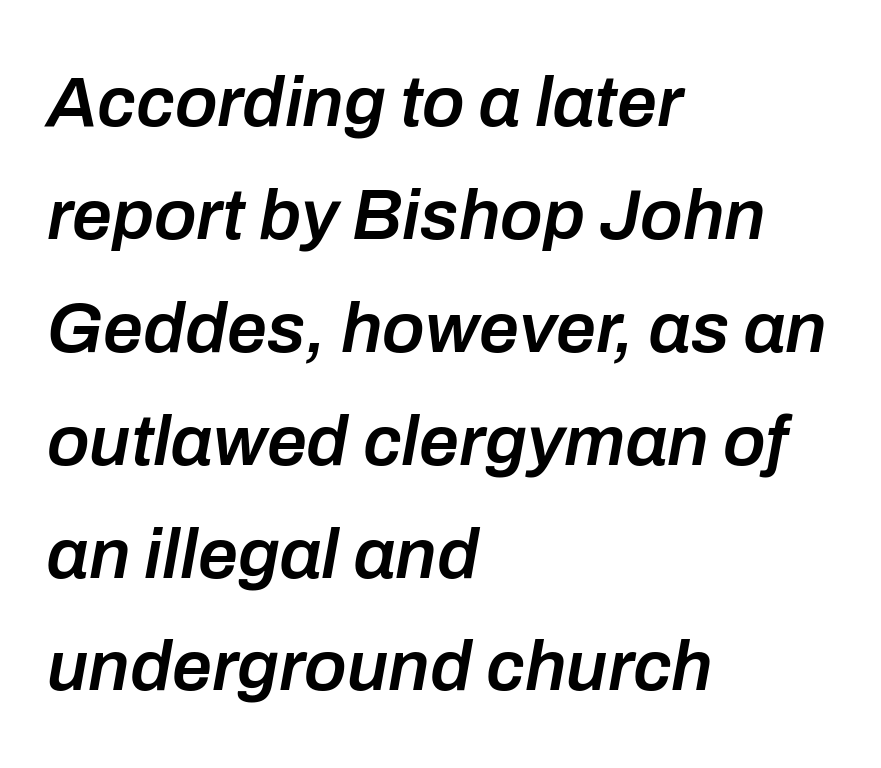
{"italic": "yes", "lean": "right", "slant_degrees": 10, "bold": "semi", "weight": "semibold", "width": "normal", "stroke_contrast": "low", "x_height": "medium", "monospaced": "no", "underline": "no", "align": "left", "line_spacing": "normal", "line_spacing_ratio": 1.59, "letter_spacing": "normal", "letter_spacing_em": 0.0, "glyph_px": 71}
